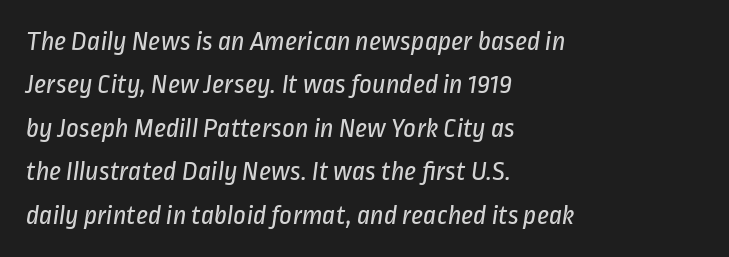
The image shows 28 px regular-weight, condensed sans-serif type; set left-aligned, normal line spacing (1.55x), normal letter spacing, not underlined; low stroke contrast and a medium x-height.
